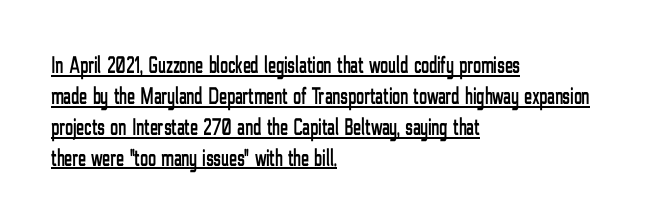
{"italic": "no", "underline": "yes", "align": "left", "line_spacing": "normal", "line_spacing_ratio": 1.29, "letter_spacing": "normal", "letter_spacing_em": 0.0, "glyph_px": 24}
